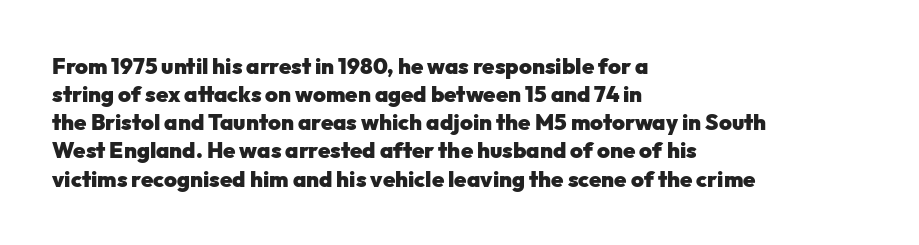
{"italic": "no", "bold": "yes", "underline": "no", "align": "left", "line_spacing": "normal", "line_spacing_ratio": 1.28, "letter_spacing": "normal", "letter_spacing_em": 0.0, "glyph_px": 22}
